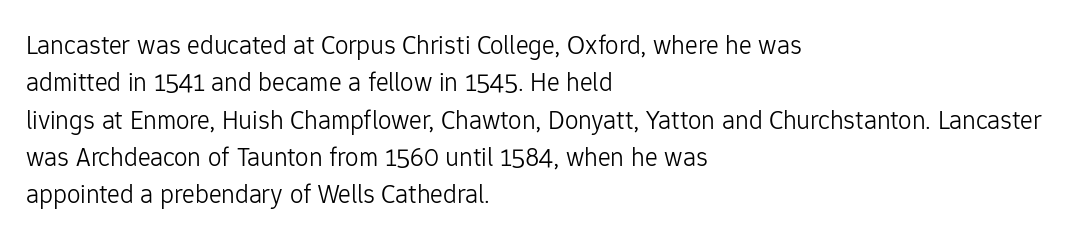
Interline gaps are of average width in this sample. Inter-character spacing is left at the font's built-in metrics. If you drew a line through each stem, it would be perfectly vertical. Words float on clear page, feet unadorned. Each line starts at the same left margin while the right side varies.
